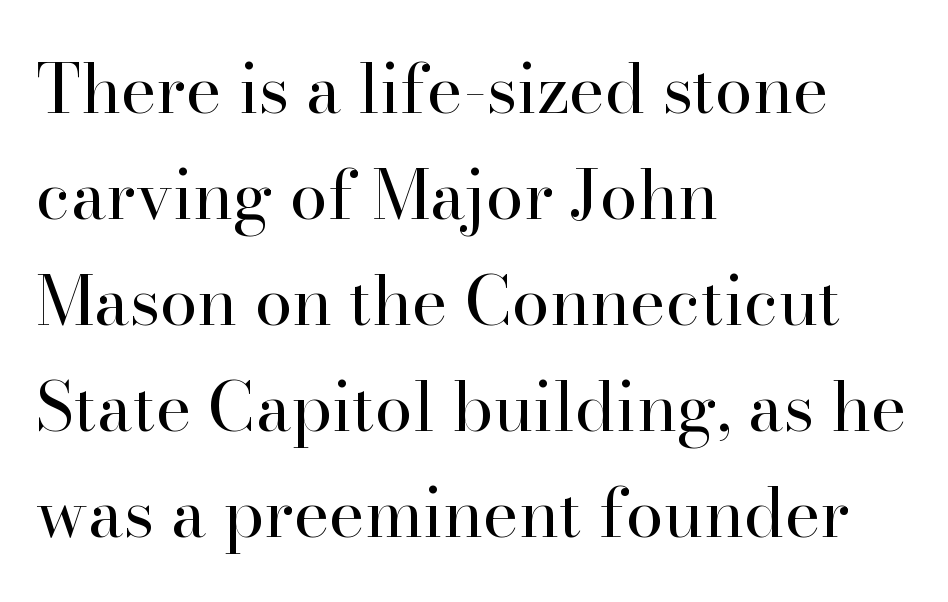
Q: Is the text bold? A: No.
Q: Is the text italic (slanted)? A: No, it is upright.
Q: Is the typeface a serif or a sans-serif typeface? A: Serif.
Q: Is the text underlined? A: No.
Q: How is the paragraph aligned? A: Left-aligned.
Q: Is the spacing between letters normal or unusually wide? A: Normal.
Q: Is the spacing between lines tight, normal or loose? A: Normal.
Q: Width (condensed, normal, or wide)? A: Normal.
Q: Stroke contrast? A: High.
Q: x-height? A: Small.
Q: Monospaced? A: No.
